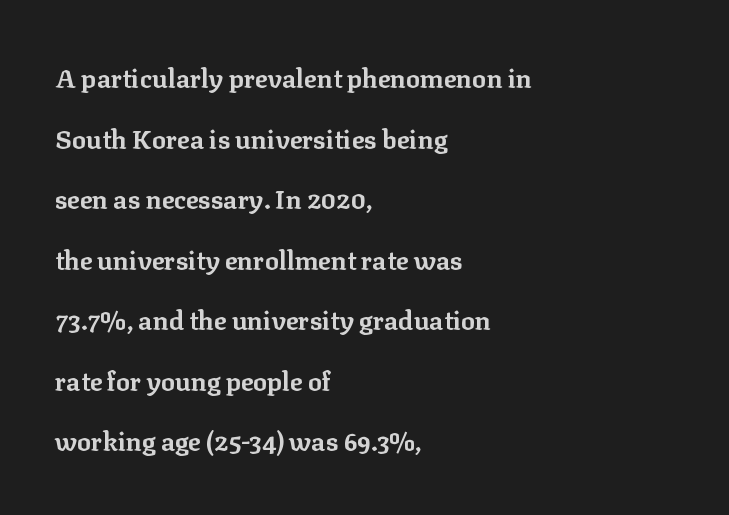
Q: Is the text bold? A: Yes.
Q: Is the text italic (slanted)? A: No, it is upright.
Q: Is the text underlined? A: No.
Q: How is the paragraph aligned? A: Left-aligned.
Q: Is the spacing between letters normal or unusually wide? A: Normal.
Q: Is the spacing between lines tight, normal or loose? A: Loose.
